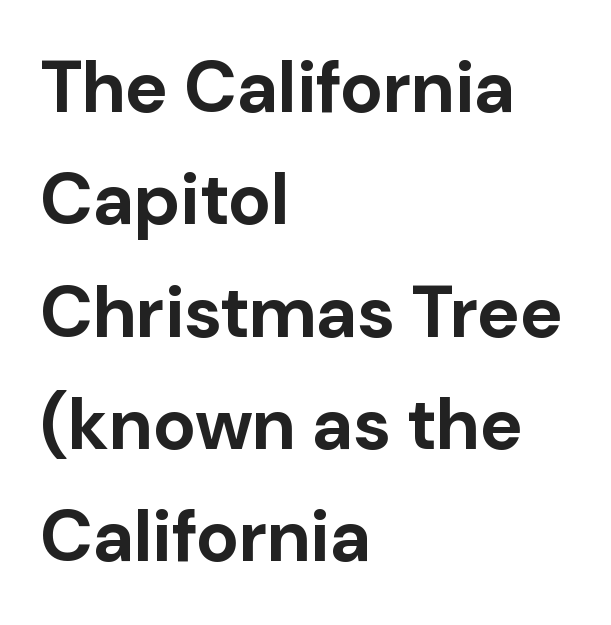
Q: Is the text bold? A: Yes.
Q: Is the text italic (slanted)? A: No, it is upright.
Q: Is the typeface a serif or a sans-serif typeface? A: Sans-serif.
Q: Is the text underlined? A: No.
Q: How is the paragraph aligned? A: Left-aligned.
Q: Is the spacing between letters normal or unusually wide? A: Normal.
Q: Is the spacing between lines tight, normal or loose? A: Normal.
Q: Width (condensed, normal, or wide)? A: Normal.
Q: Stroke contrast? A: Low.
Q: x-height? A: Medium.
Q: Monospaced? A: No.
